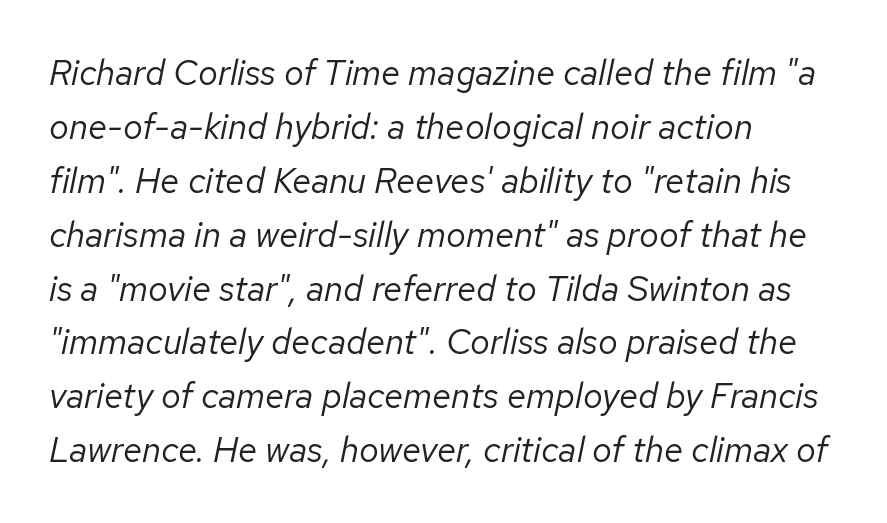
{"italic": "yes", "lean": "right", "slant_degrees": 12, "bold": "no", "weight": "regular", "width": "normal", "stroke_contrast": "low", "x_height": "medium", "monospaced": "no", "underline": "no", "align": "left", "line_spacing": "normal", "line_spacing_ratio": 1.54, "letter_spacing": "normal", "letter_spacing_em": 0.0, "glyph_px": 35}
